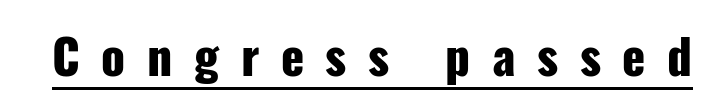
Q: Is the text bold? A: Yes.
Q: Is the text italic (slanted)? A: No, it is upright.
Q: Is the typeface a serif or a sans-serif typeface? A: Sans-serif.
Q: Is the text underlined? A: Yes.
Q: Is the spacing between letters normal or unusually wide? A: Unusually wide.
Q: Width (condensed, normal, or wide)? A: Condensed.
Q: Stroke contrast? A: Low.
Q: x-height? A: Medium.
Q: Monospaced? A: No.
